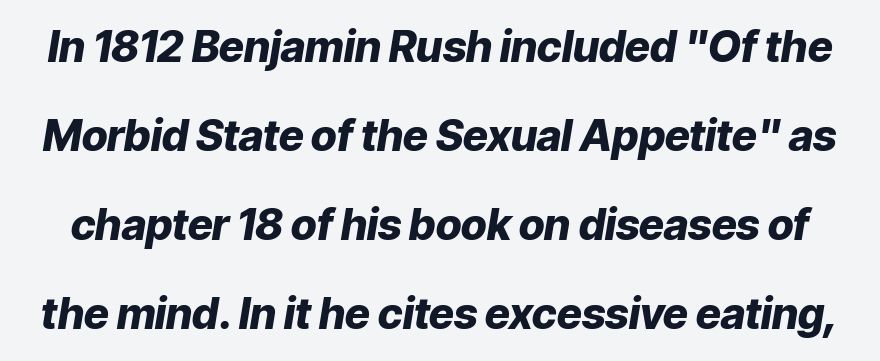
Q: Is the text bold? A: Yes.
Q: Is the text italic (slanted)? A: Yes, it leans right by about 9 degrees.
Q: Is the text underlined? A: No.
Q: Is the spacing between letters normal or unusually wide? A: Normal.
Q: Is the spacing between lines tight, normal or loose? A: Loose.
Q: Width (condensed, normal, or wide)? A: Normal.
Q: Stroke contrast? A: Low.
Q: x-height? A: Medium.
Q: Monospaced? A: No.
